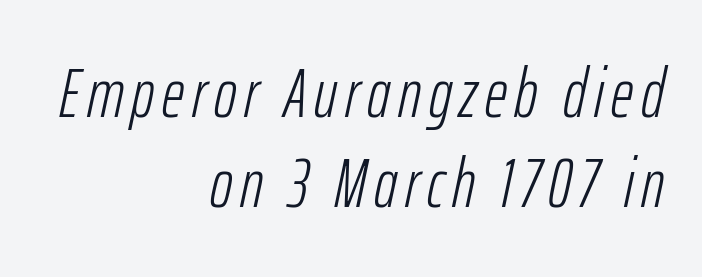
Q: Is the text bold? A: No.
Q: Is the text italic (slanted)? A: Yes, it leans right by about 12 degrees.
Q: Is the text underlined? A: No.
Q: How is the paragraph aligned? A: Right-aligned.
Q: Is the spacing between lines tight, normal or loose? A: Normal.
Q: Width (condensed, normal, or wide)? A: Condensed.
Q: Stroke contrast? A: Low.
Q: x-height? A: Medium.
Q: Monospaced? A: No.
